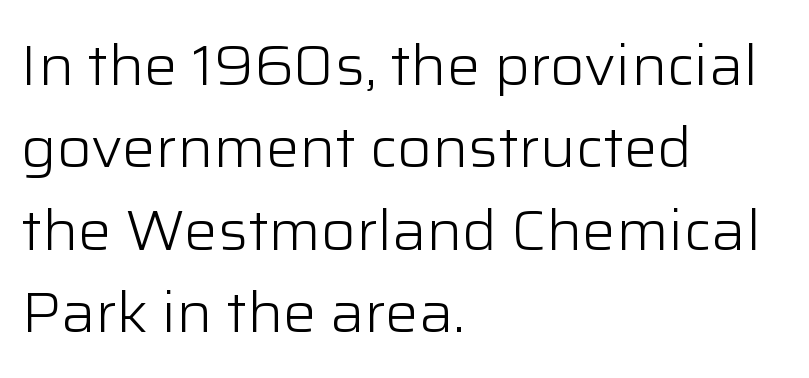
{"serif": "no", "italic": "no", "bold": "no", "weight": "light", "width": "normal", "stroke_contrast": "low", "x_height": "medium", "monospaced": "no", "underline": "no", "align": "left", "line_spacing": "normal", "line_spacing_ratio": 1.47, "letter_spacing": "normal", "letter_spacing_em": 0.0, "glyph_px": 56}
